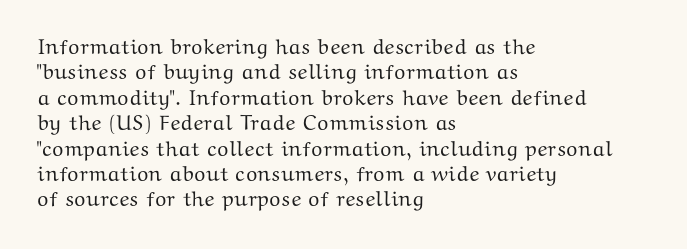
Q: Is the text italic (slanted)? A: No, it is upright.
Q: Is the text underlined? A: No.
Q: How is the paragraph aligned? A: Left-aligned.
Q: Is the spacing between letters normal or unusually wide? A: Normal.
